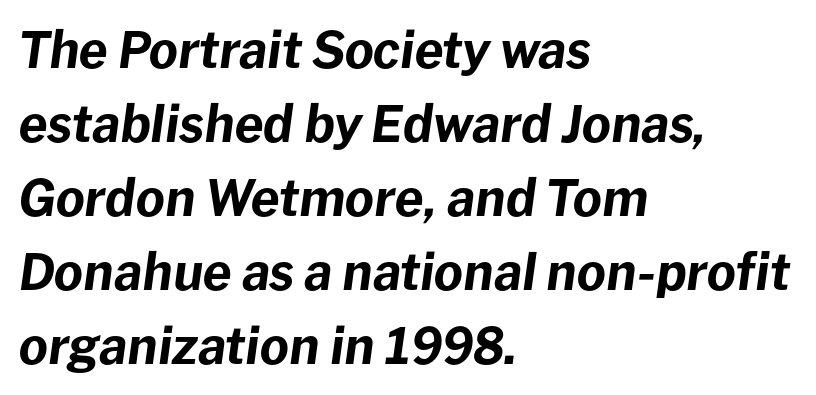
Q: Is the text bold? A: Yes.
Q: Is the text italic (slanted)? A: Yes, it leans right by about 8 degrees.
Q: Is the text underlined? A: No.
Q: How is the paragraph aligned? A: Left-aligned.
Q: Is the spacing between letters normal or unusually wide? A: Normal.
Q: Is the spacing between lines tight, normal or loose? A: Normal.
Q: Width (condensed, normal, or wide)? A: Normal.
Q: Stroke contrast? A: Low.
Q: x-height? A: Medium.
Q: Monospaced? A: No.
